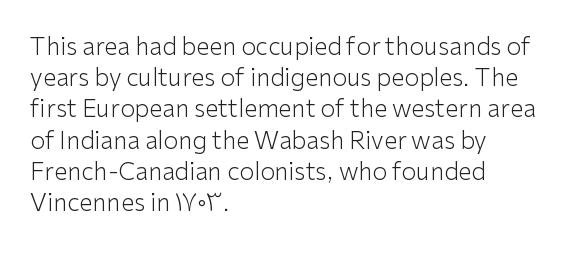
The image shows 24 px text type, upright; set left-aligned, normal line spacing (1.3x), normal letter spacing, not underlined.
